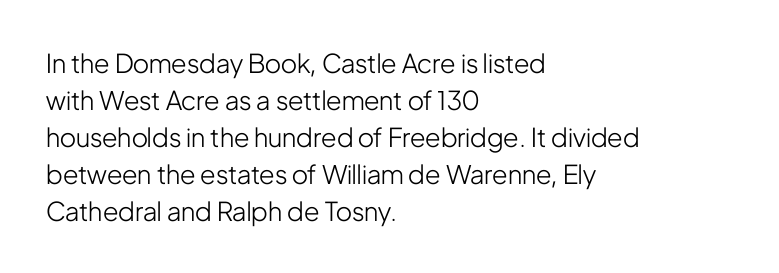
Rule under the text: the space is simply empty. The tracking reads as untouched default to a designer's eye. Compared with a typical body face, this is equally light or lighter still. A student would call this left alignment; a typographer would say flush left, rag right. The rows are spaced the way most documents space them.
